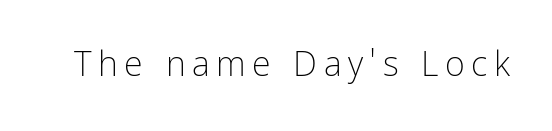
{"serif": "no", "italic": "no", "bold": "no", "weight": "light", "width": "condensed", "stroke_contrast": "low", "x_height": "medium", "monospaced": "no", "underline": "no", "glyph_px": 34}
